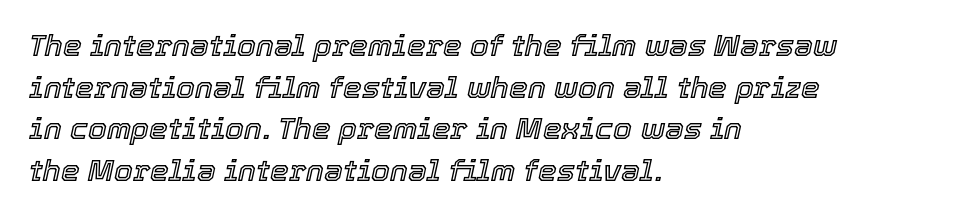
Q: Is the text italic (slanted)? A: Yes, it leans right by about 12 degrees.
Q: Is the text underlined? A: No.
Q: How is the paragraph aligned? A: Left-aligned.
Q: Is the spacing between letters normal or unusually wide? A: Normal.
Q: Is the spacing between lines tight, normal or loose? A: Normal.
Q: Width (condensed, normal, or wide)? A: Normal.
Q: x-height? A: Medium.
Q: Monospaced? A: No.
